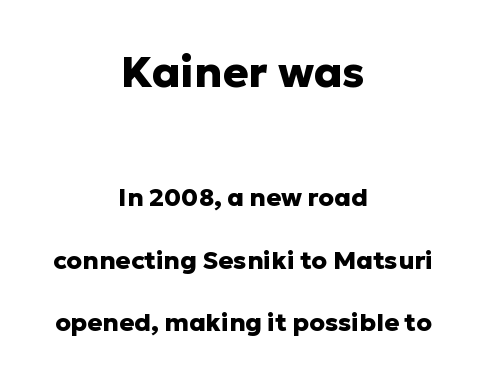
{"serif": "no", "italic": "no", "bold": "yes", "weight": "heavy", "width": "normal", "stroke_contrast": "low", "x_height": "medium", "monospaced": "no", "underline": "no", "align": "center", "line_spacing": "loose", "line_spacing_ratio": 2.49, "letter_spacing": "normal", "letter_spacing_em": 0.0, "larger_block": "first", "size_ratio": 1.72, "glyph_px": 43}
